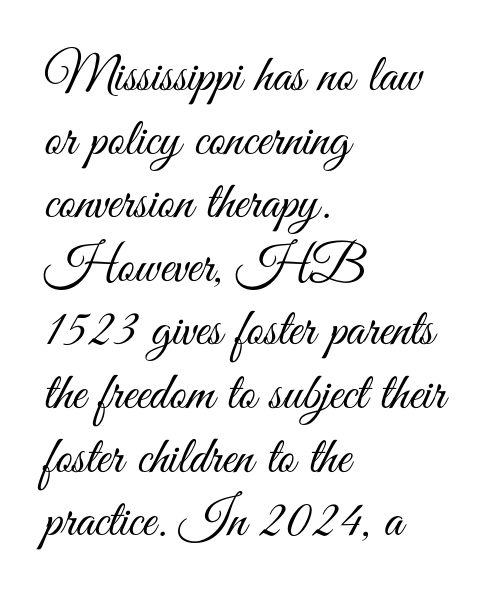
The image shows 53 px light, condensed sans-serif type; set left-aligned, line spacing 1.2x, normal letter spacing, not underlined; medium stroke contrast and a small x-height.
